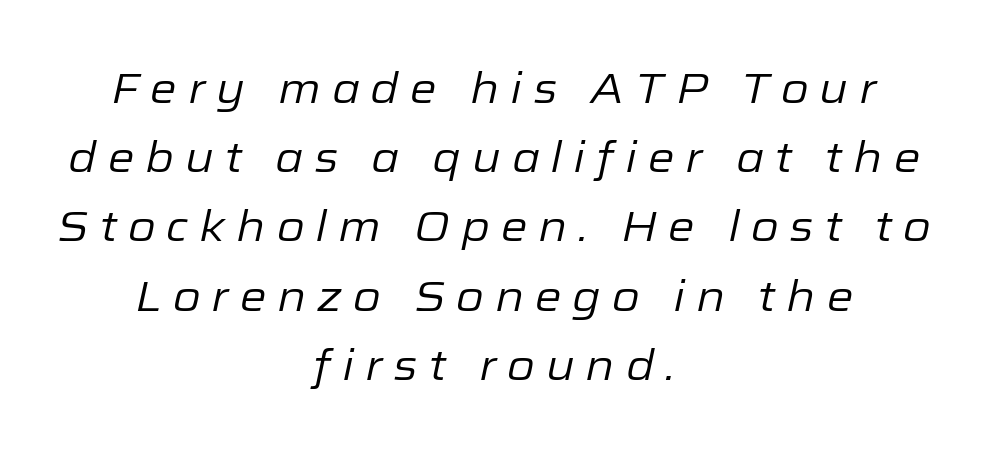
Q: Is the text bold? A: No.
Q: Is the text italic (slanted)? A: Yes, it leans right by about 12 degrees.
Q: Is the text underlined? A: No.
Q: How is the paragraph aligned? A: Centered.
Q: Is the spacing between letters normal or unusually wide? A: Unusually wide.
Q: Is the spacing between lines tight, normal or loose? A: Normal.
Q: Width (condensed, normal, or wide)? A: Normal.
Q: Stroke contrast? A: Low.
Q: x-height? A: Medium.
Q: Monospaced? A: No.
